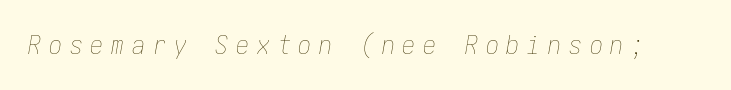
{"italic": "yes", "lean": "right", "slant_degrees": 10, "bold": "no", "underline": "no", "letter_spacing": "wide", "letter_spacing_em": 0.3, "glyph_px": 26}
